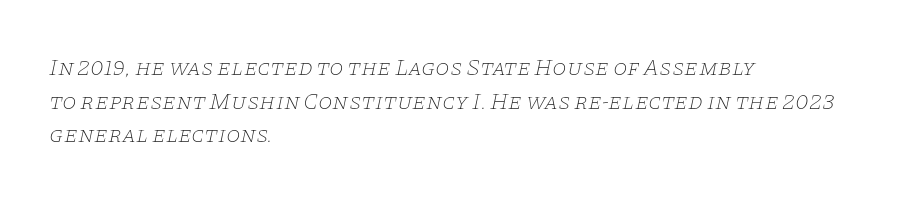
The image shows 23 px text type, italic (leaning right); set left-aligned, normal line spacing (1.46x), normal letter spacing, not underlined.
